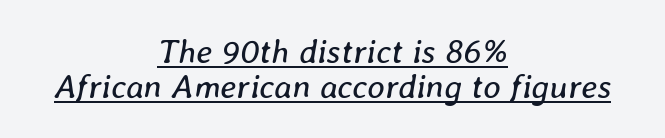
The image shows 34 px regular-weight type, italic (leaning right); set centered, tight line spacing (1.04x), normal letter spacing, underlined; low stroke contrast and a medium x-height.
